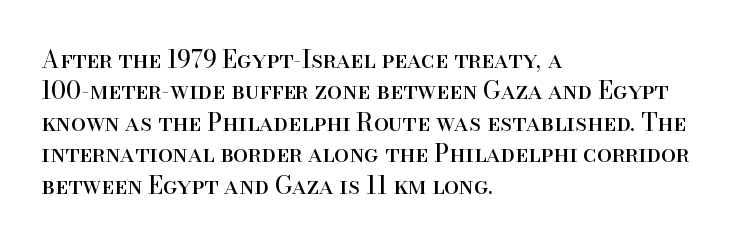
What stands out about the letter spacing? Nothing — it is the standard amount. Unmarked baselines from the first word to the last. The rendering anchors every line to the left-hand side. Regarding leading, the lines here are spaced in the standard way. Compared with a typical body face, this is equally light or lighter still. In terms of posture, this sample is upright.
